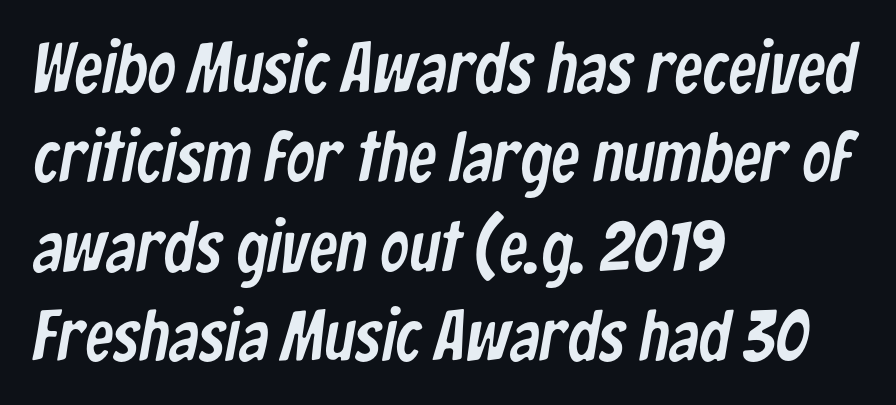
Q: Is the typeface a serif or a sans-serif typeface? A: Sans-serif.
Q: Is the text underlined? A: No.
Q: How is the paragraph aligned? A: Left-aligned.
Q: Is the spacing between letters normal or unusually wide? A: Normal.
Q: Is the spacing between lines tight, normal or loose? A: Normal.
Q: Width (condensed, normal, or wide)? A: Condensed.
Q: Stroke contrast? A: Low.
Q: x-height? A: Medium.
Q: Monospaced? A: No.
